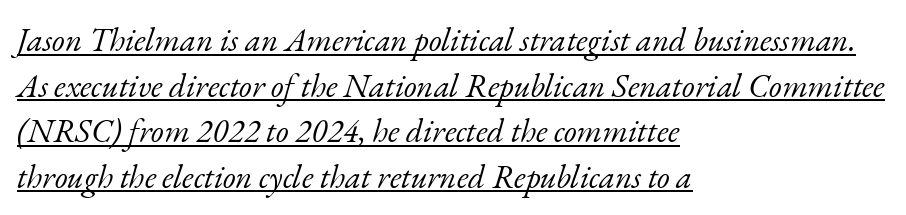
Q: Is the text bold? A: No.
Q: Is the text italic (slanted)? A: Yes, it leans right by about 17 degrees.
Q: Is the typeface a serif or a sans-serif typeface? A: Serif.
Q: Is the text underlined? A: Yes.
Q: How is the paragraph aligned? A: Left-aligned.
Q: Is the spacing between letters normal or unusually wide? A: Normal.
Q: Is the spacing between lines tight, normal or loose? A: Normal.
Q: Width (condensed, normal, or wide)? A: Normal.
Q: Stroke contrast? A: Low.
Q: x-height? A: Small.
Q: Monospaced? A: No.
